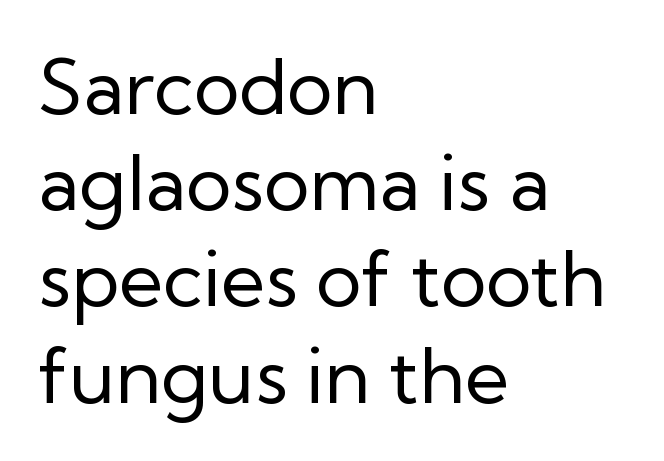
{"serif": "no", "italic": "no", "bold": "no", "weight": "regular", "width": "normal", "stroke_contrast": "low", "x_height": "medium", "monospaced": "no", "underline": "no", "align": "left", "line_spacing": "normal", "line_spacing_ratio": 1.25, "letter_spacing": "normal", "letter_spacing_em": 0.0, "glyph_px": 77}
